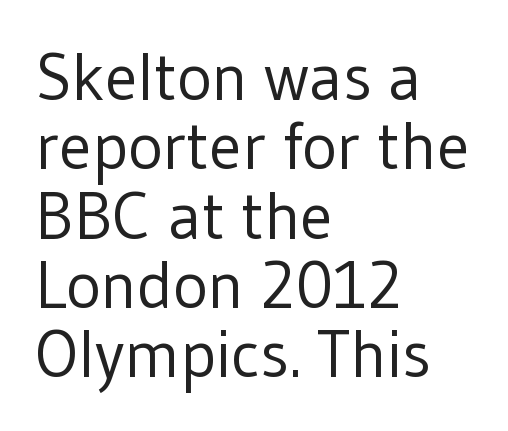
The image shows 66 px regular-weight sans-serif type, upright; set left-aligned, tight line spacing (1.05x), normal letter spacing, not underlined; low stroke contrast and a medium x-height.
